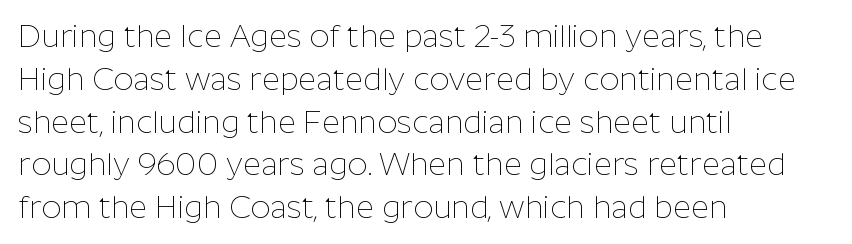
Q: Is the text bold? A: No.
Q: Is the text italic (slanted)? A: No, it is upright.
Q: Is the typeface a serif or a sans-serif typeface? A: Sans-serif.
Q: Is the text underlined? A: No.
Q: How is the paragraph aligned? A: Left-aligned.
Q: Is the spacing between letters normal or unusually wide? A: Normal.
Q: Is the spacing between lines tight, normal or loose? A: Normal.
Q: Width (condensed, normal, or wide)? A: Normal.
Q: Stroke contrast? A: Low.
Q: x-height? A: Medium.
Q: Monospaced? A: No.
